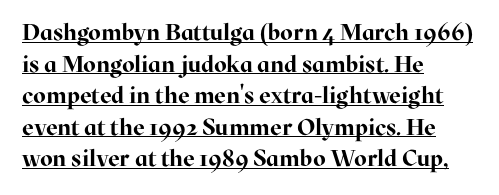
On the weight axis this lands at bold, roughly 700. Looks like someone drew a line under every word here. The letterforms sit shoulder to shoulder at normal distance. The space between consecutive lines is moderate. Compared with a centered layout, this one pins lines to the left instead. A roman cut, with each character standing at attention.
